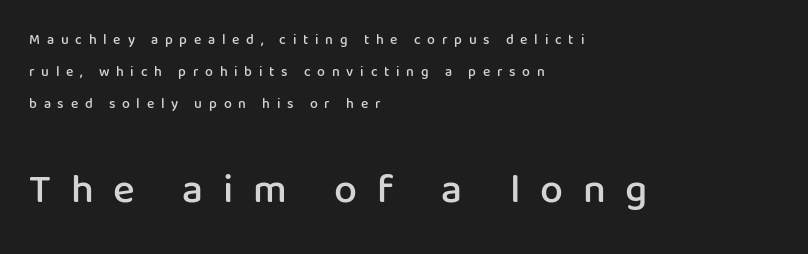
Q: Is the text bold? A: Semi-bold.
Q: Is the text italic (slanted)? A: No, it is upright.
Q: Is the typeface a serif or a sans-serif typeface? A: Sans-serif.
Q: Is the text underlined? A: No.
Q: How is the paragraph aligned? A: Left-aligned.
Q: Is the spacing between letters normal or unusually wide? A: Unusually wide.
Q: Is the spacing between lines tight, normal or loose? A: Loose.
Q: Which block of text is set in a larger size, the first (top) or the second (bottom)? A: The second (bottom) one.
Q: Width (condensed, normal, or wide)? A: Normal.
Q: Stroke contrast? A: Low.
Q: x-height? A: Medium.
Q: Monospaced? A: No.
